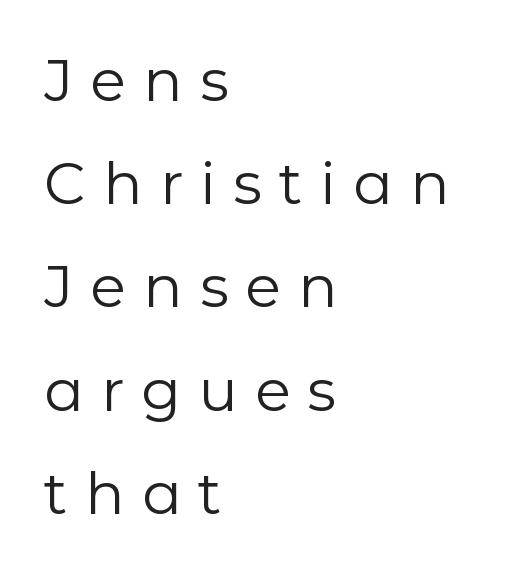
To sum up the face: it is a sans, with no serifs. Clear beneath every line of the passage. The text block is weighted toward the left margin, trailing off unevenly rightward. The passage shown is typed in a proportional face where columns would drift.
